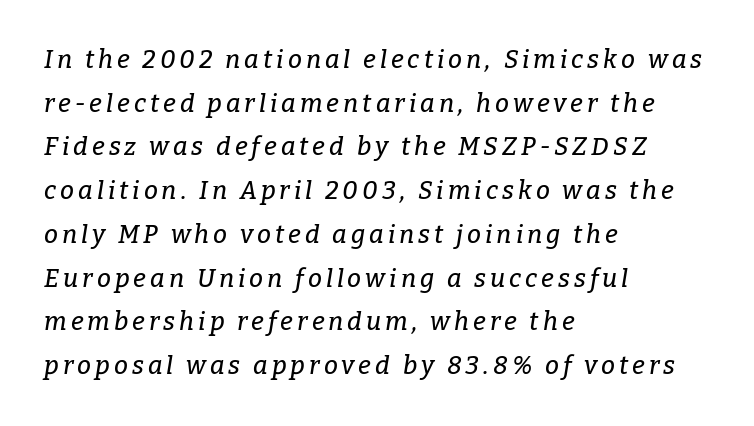
The image shows 25 px text type, italic (leaning right); set left-aligned, line spacing 1.75x, not underlined.
